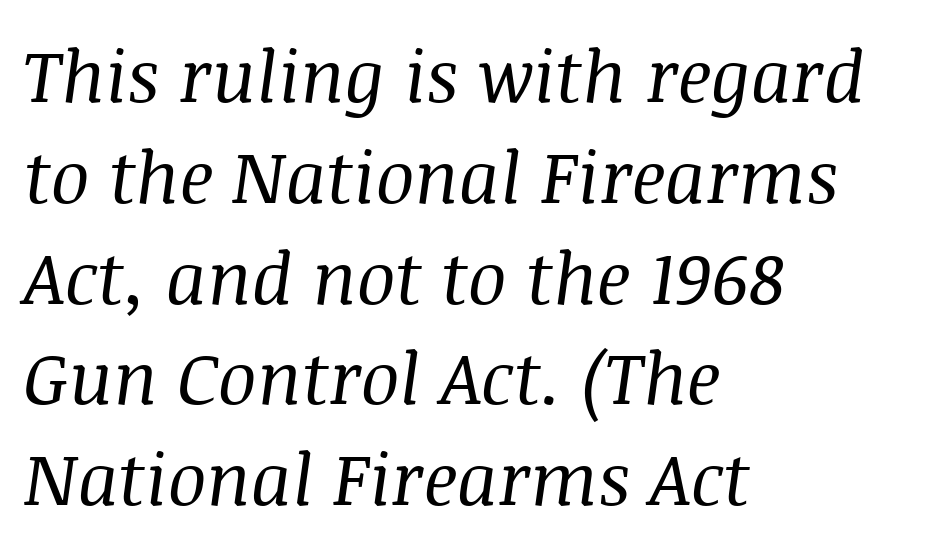
Q: Is the text bold? A: No.
Q: Is the text italic (slanted)? A: Yes, it leans right by about 8 degrees.
Q: Is the typeface a serif or a sans-serif typeface? A: Serif.
Q: Is the text underlined? A: No.
Q: How is the paragraph aligned? A: Left-aligned.
Q: Is the spacing between letters normal or unusually wide? A: Normal.
Q: Is the spacing between lines tight, normal or loose? A: Normal.
Q: Width (condensed, normal, or wide)? A: Normal.
Q: Stroke contrast? A: Medium.
Q: x-height? A: Large.
Q: Monospaced? A: No.
